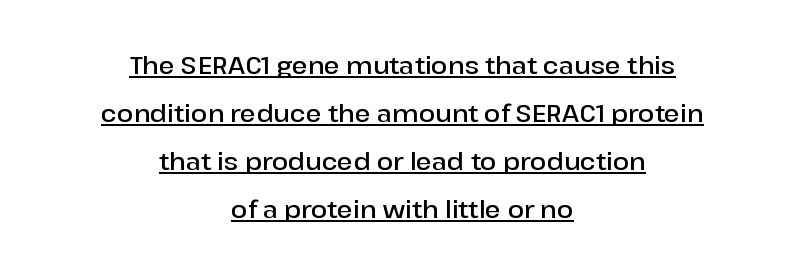
{"italic": "no", "bold": "semi", "underline": "yes", "align": "center", "line_spacing": "loose", "line_spacing_ratio": 2.0, "letter_spacing": "normal", "letter_spacing_em": 0.0, "glyph_px": 24}
